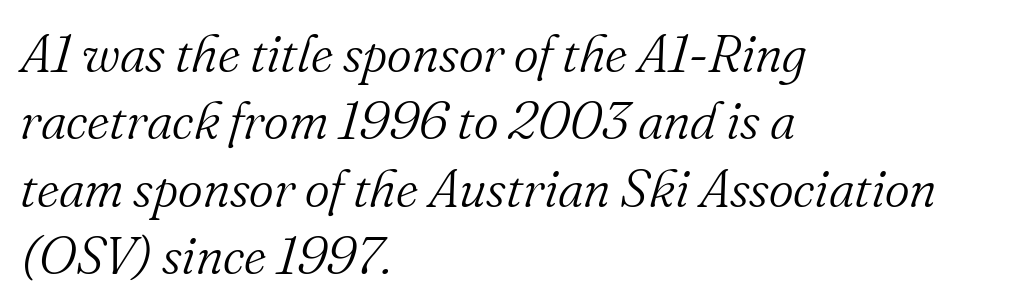
{"serif": "yes", "italic": "yes", "lean": "right", "slant_degrees": 16, "bold": "no", "weight": "light", "width": "normal", "stroke_contrast": "medium", "x_height": "small", "monospaced": "no", "underline": "no", "align": "left", "line_spacing": "normal", "line_spacing_ratio": 1.27, "letter_spacing": "normal", "letter_spacing_em": 0.0, "glyph_px": 53}
